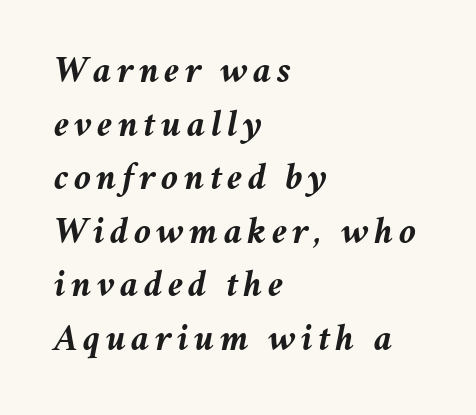
{"italic": "yes", "lean": "right", "slant_degrees": 11, "bold": "yes", "weight": "semibold", "width": "normal", "stroke_contrast": "medium", "x_height": "medium", "monospaced": "no", "underline": "no", "align": "left", "line_spacing": "normal", "line_spacing_ratio": 1.41, "glyph_px": 38}
